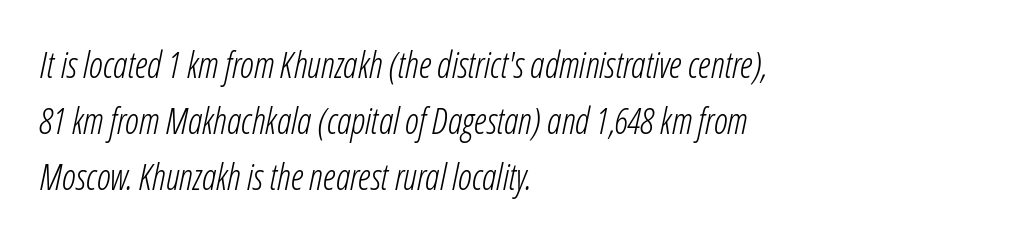
Q: Is the text bold? A: No.
Q: Is the text italic (slanted)? A: Yes, it leans right by about 12 degrees.
Q: Is the text underlined? A: No.
Q: How is the paragraph aligned? A: Left-aligned.
Q: Is the spacing between letters normal or unusually wide? A: Normal.
Q: Is the spacing between lines tight, normal or loose? A: Normal.
Q: Width (condensed, normal, or wide)? A: Condensed.
Q: Stroke contrast? A: Low.
Q: x-height? A: Medium.
Q: Monospaced? A: No.
